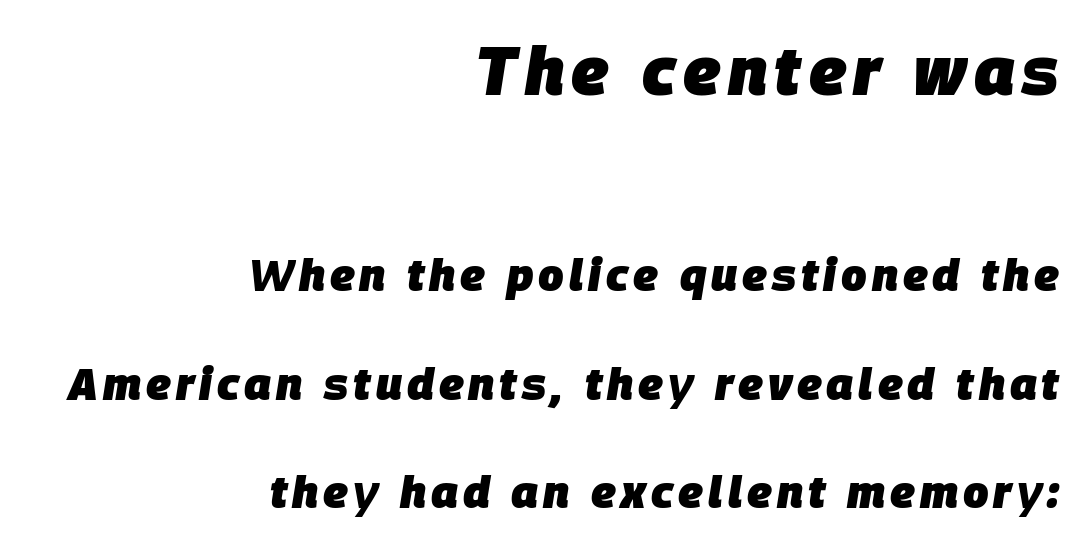
Set as a true bold cut, around the 700 mark. The earlier block is typeset at a bigger size than the later block. In terms of posture, this sample is oblique. These lines stand farther apart than default settings would place them.
